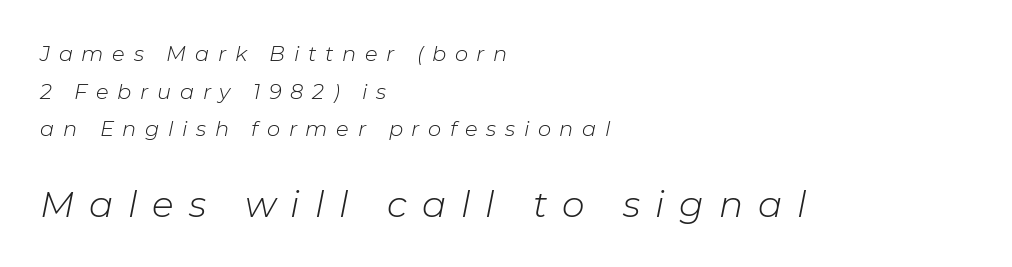
{"italic": "yes", "lean": "right", "slant_degrees": 11, "bold": "no", "weight": "light", "width": "normal", "stroke_contrast": "low", "x_height": "medium", "monospaced": "no", "underline": "no", "align": "left", "line_spacing_ratio": 1.79, "letter_spacing": "wide", "letter_spacing_em": 0.41, "larger_block": "second", "size_ratio": 1.71, "glyph_px": 36}
